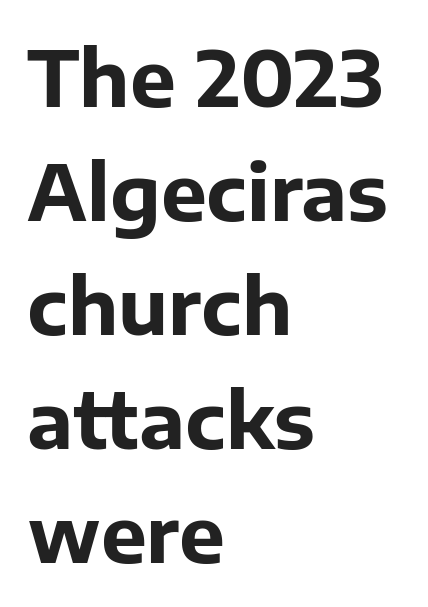
Q: Is the text bold? A: Yes.
Q: Is the text italic (slanted)? A: No, it is upright.
Q: Is the typeface a serif or a sans-serif typeface? A: Sans-serif.
Q: Is the text underlined? A: No.
Q: How is the paragraph aligned? A: Left-aligned.
Q: Is the spacing between letters normal or unusually wide? A: Normal.
Q: Is the spacing between lines tight, normal or loose? A: Normal.
Q: Width (condensed, normal, or wide)? A: Normal.
Q: Stroke contrast? A: Low.
Q: x-height? A: Medium.
Q: Monospaced? A: No.
